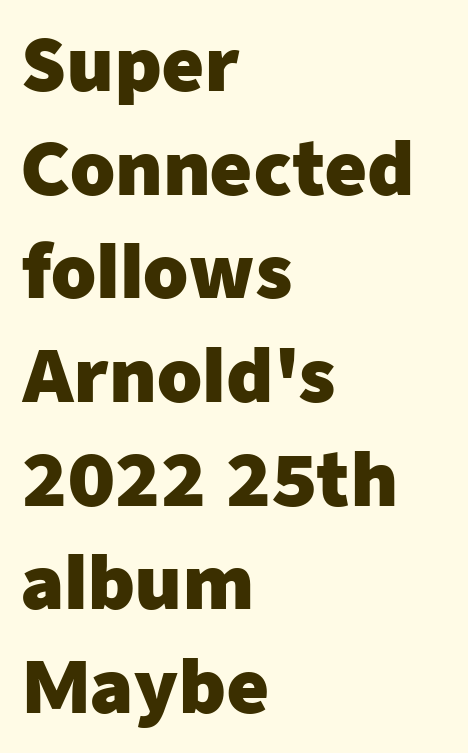
Characters follow at the spacing the type designer built in. The lettering stays uniformly vertical, giving the passage a roman look. Emphasis by weight is at full strength: bold. Do the characters align in a grid? No, the font is proportional. Caption: multi-line text, flush left, ragged right.
